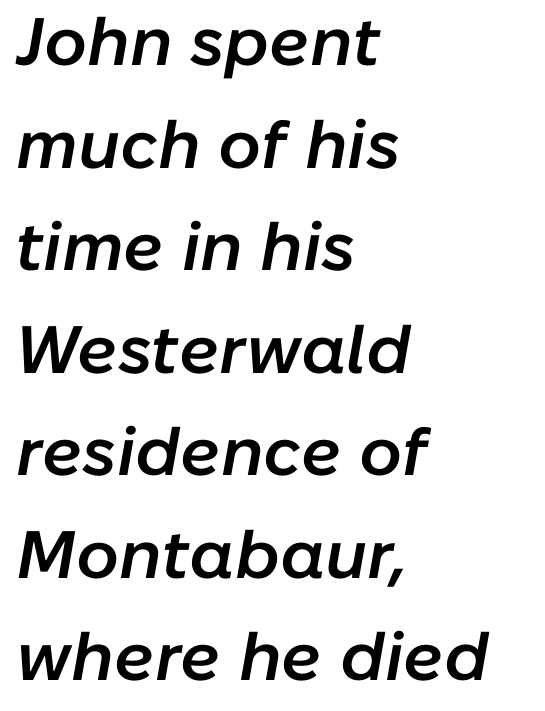
The image shows 67 px semibold type, italic (leaning right); set left-aligned, normal line spacing (1.53x), normal letter spacing, not underlined; low stroke contrast and a medium x-height.
